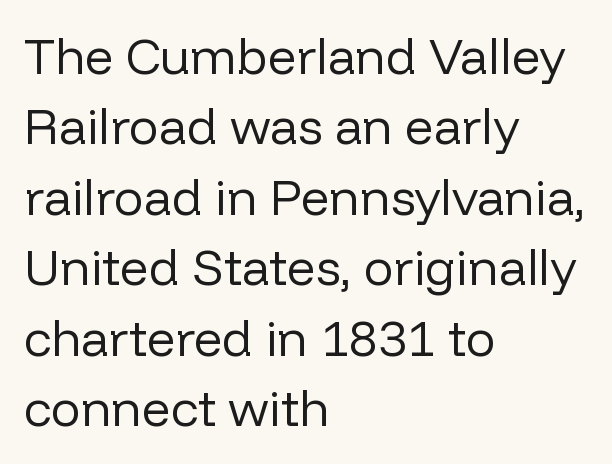
Q: Is the text bold? A: No.
Q: Is the text italic (slanted)? A: No, it is upright.
Q: Is the typeface a serif or a sans-serif typeface? A: Sans-serif.
Q: Is the text underlined? A: No.
Q: How is the paragraph aligned? A: Left-aligned.
Q: Is the spacing between letters normal or unusually wide? A: Normal.
Q: Is the spacing between lines tight, normal or loose? A: Normal.
Q: Width (condensed, normal, or wide)? A: Normal.
Q: Stroke contrast? A: Low.
Q: x-height? A: Medium.
Q: Monospaced? A: No.
